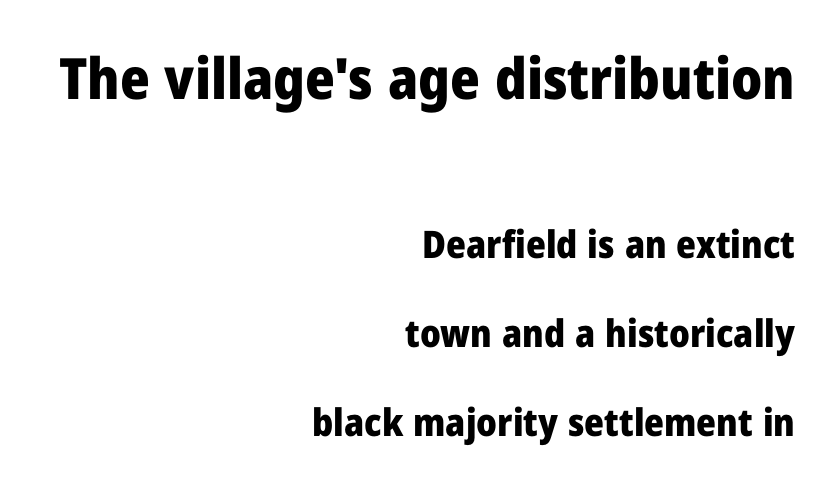
The face used here has the dense, thick strokes of a bold. Compared with a flush-left layout, this one pins lines to the opposite, right side. Has an underline been added? It has not. Each letter keeps its own natural width here, so spacing adapts to shape.
